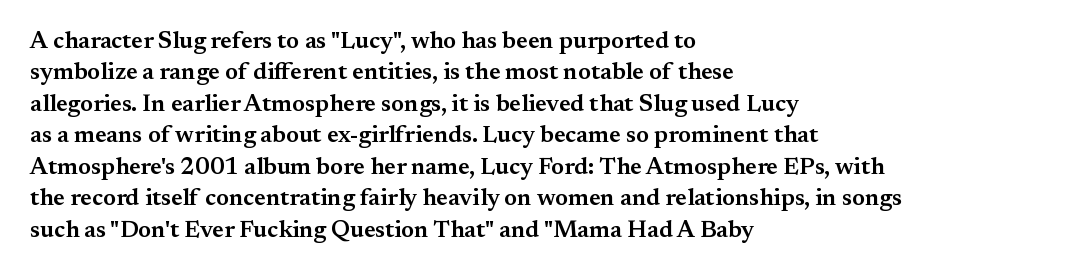
The image shows 24 px text type, upright; set left-aligned, normal line spacing (1.31x), normal letter spacing, not underlined.
